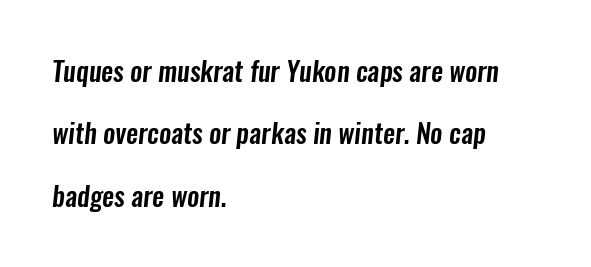
What's the leading like? Stretched, with rows far apart. Tracking value appears to be zero — textbook default spacing. Unmarked baselines from the first word to the last. The setting favours the left margin, as ordinary paragraphs usually do.
